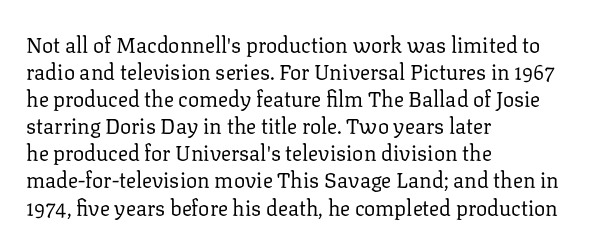
The passage shown is not underscored anywhere. Summary of vertical rhythm: regular, with standard interline spacing. The rag falls on the right side of this text block. Notice how the stems are strictly vertical — no italics here. Vertical stems look standard width or narrower in stroke.
